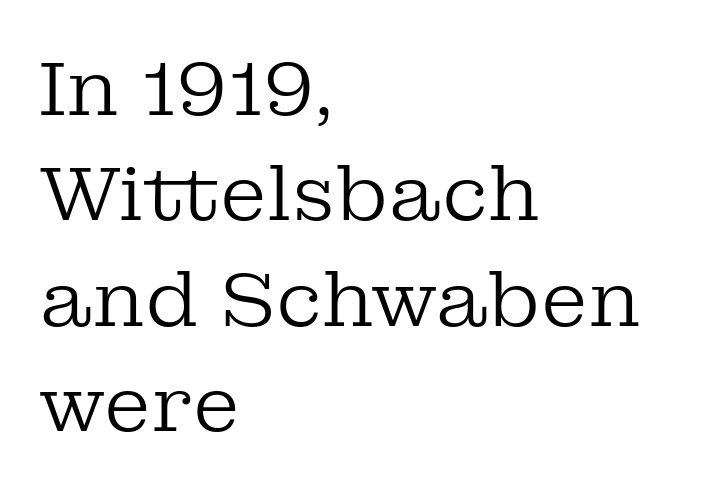
{"serif": "yes", "italic": "no", "bold": "no", "weight": "regular", "width": "normal", "stroke_contrast": "low", "x_height": "medium", "monospaced": "no", "underline": "no", "align": "left", "line_spacing": "normal", "line_spacing_ratio": 1.37, "letter_spacing": "normal", "letter_spacing_em": 0.0, "glyph_px": 77}
